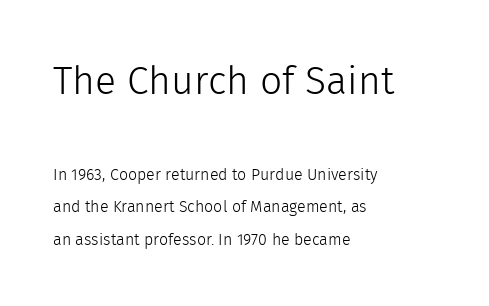
The image shows 39 px light sans-serif type, upright; set left-aligned, loose line spacing (2.02x), normal letter spacing, not underlined; the first (top) block is 2.44x larger; a medium x-height.
